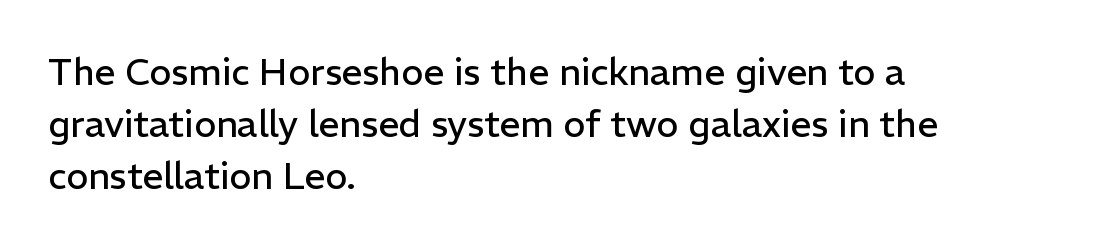
Q: Is the text bold? A: No.
Q: Is the text italic (slanted)? A: No, it is upright.
Q: Is the typeface a serif or a sans-serif typeface? A: Sans-serif.
Q: Is the text underlined? A: No.
Q: How is the paragraph aligned? A: Left-aligned.
Q: Is the spacing between letters normal or unusually wide? A: Normal.
Q: Is the spacing between lines tight, normal or loose? A: Normal.
Q: Width (condensed, normal, or wide)? A: Normal.
Q: Stroke contrast? A: Low.
Q: x-height? A: Medium.
Q: Monospaced? A: No.
